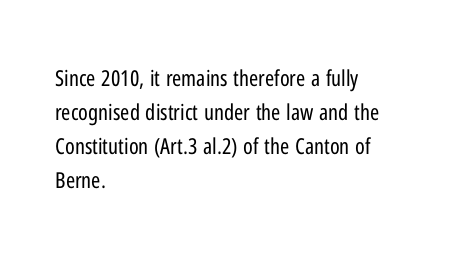
{"italic": "no", "bold": "no", "underline": "no", "align": "left", "line_spacing": "normal", "line_spacing_ratio": 1.55, "letter_spacing": "normal", "letter_spacing_em": 0.0, "glyph_px": 22}
